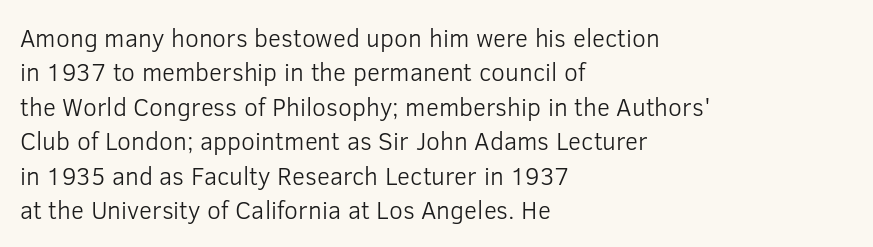
{"italic": "no", "bold": "no", "underline": "no", "align": "left", "line_spacing": "normal", "line_spacing_ratio": 1.38, "letter_spacing": "normal", "letter_spacing_em": 0.0, "glyph_px": 25}
